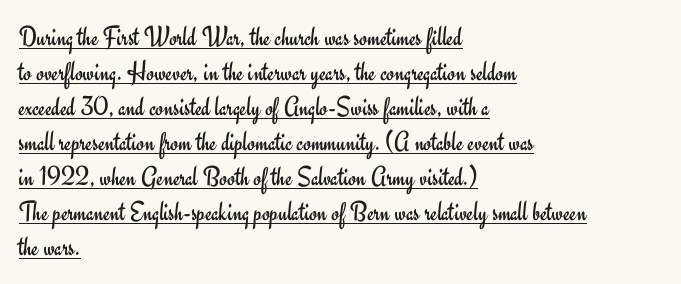
The specimen includes a rule beneath the text block's lines. Nope, no serifs anywhere on these letters. Left-aligned paragraph, ragged on the right.
